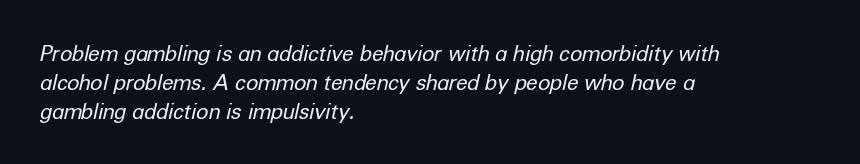
Q: Is the text bold? A: No.
Q: Is the text italic (slanted)? A: Yes, it leans right by about 12 degrees.
Q: Is the text underlined? A: No.
Q: How is the paragraph aligned? A: Left-aligned.
Q: Is the spacing between letters normal or unusually wide? A: Normal.
Q: Is the spacing between lines tight, normal or loose? A: Normal.
